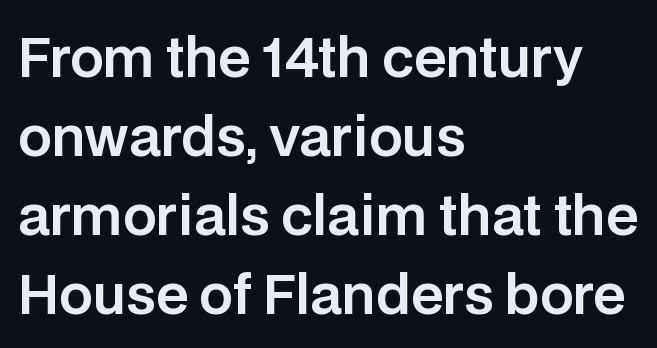
Is there much room between lines? A standard amount, neither cramped nor airy. Check under the words: just untouched page. In terms of posture, this sample is upright. Do the characters align in a grid? No, the font is proportional. Regarding serifs, this sample does without them. The typesetter chose a ragged-right arrangement here.
